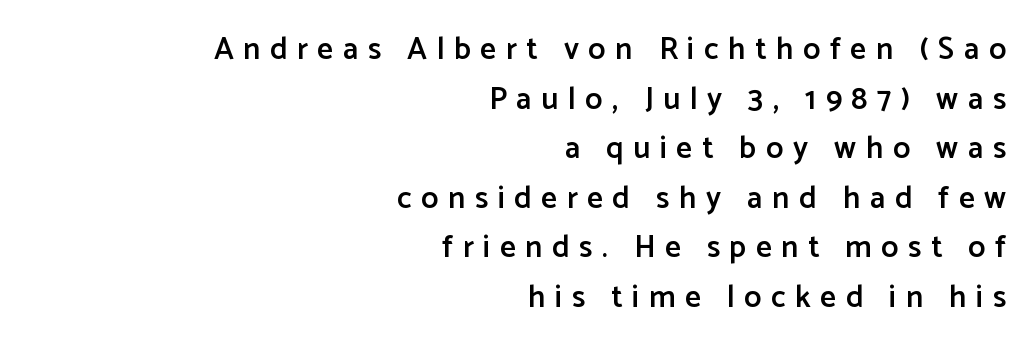
Check the space under the baseline: it is left empty. The rag falls on the left side of this text block. Each letter keeps its own natural width here, so spacing adapts to shape. Italic: no, the glyphs are upright roman. The designer went with a sans here, leaving each stem footless.
